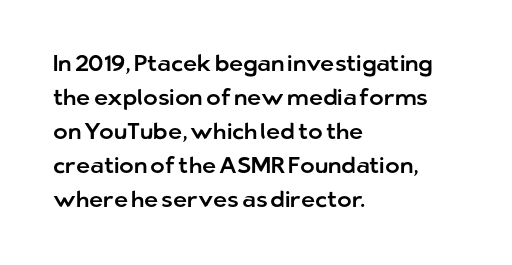
Q: Is the text italic (slanted)? A: No, it is upright.
Q: Is the text underlined? A: No.
Q: How is the paragraph aligned? A: Left-aligned.
Q: Is the spacing between letters normal or unusually wide? A: Normal.
Q: Is the spacing between lines tight, normal or loose? A: Normal.
